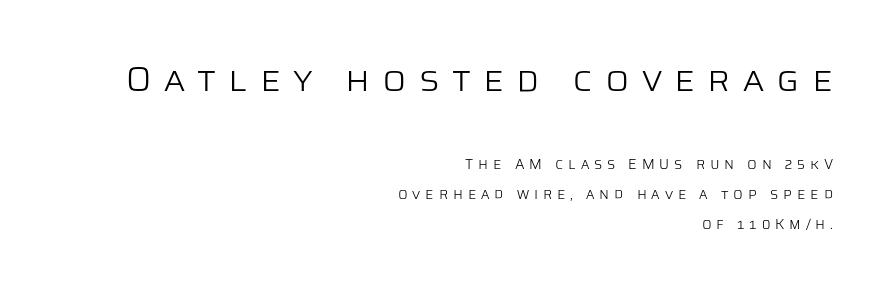
Short note: letters widely spaced. The first block has been scaled up relative to the second. Proportional: the letters do not fall into vertical columns. I'd call this a sans setting — the letters go barefoot.
